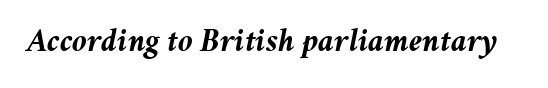
Posture: slanted. Glance below the letters and you will spot only blank space. A full-strength bold gives these letters their thick strokes. Do the characters align in a grid? No, the font is proportional. This sample uses plain, unmodified letter spacing.
